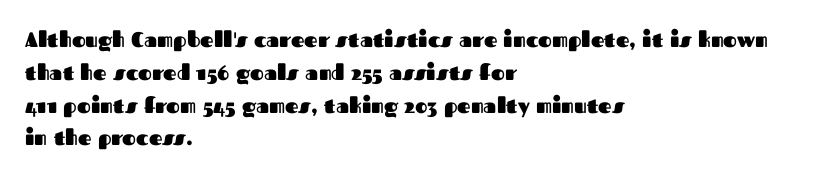
Weight check: bold — yes, fully. This rendering features lettering with no underline. This is the regular roman posture of the typeface. Is there much room between lines? A standard amount, neither cramped nor airy. No extra tracking has been applied to these lines. The rag falls on the right side of this text block.
